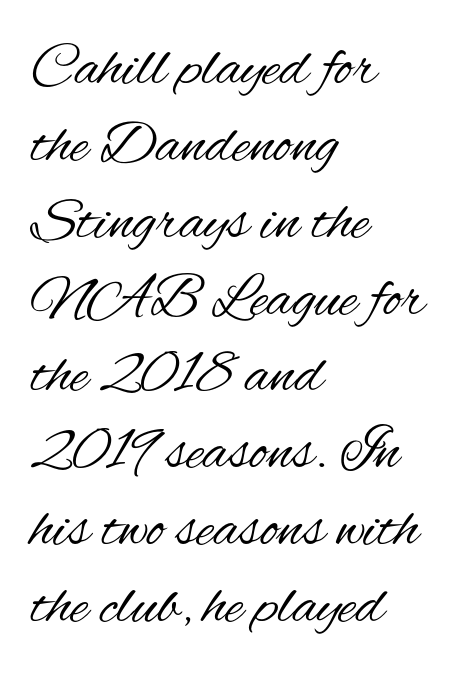
{"serif": "no", "bold": "no", "weight": "regular", "width": "condensed", "stroke_contrast": "medium", "x_height": "small", "monospaced": "no", "underline": "no", "align": "left", "line_spacing": "normal", "line_spacing_ratio": 1.26, "letter_spacing": "normal", "letter_spacing_em": 0.0, "glyph_px": 61}
